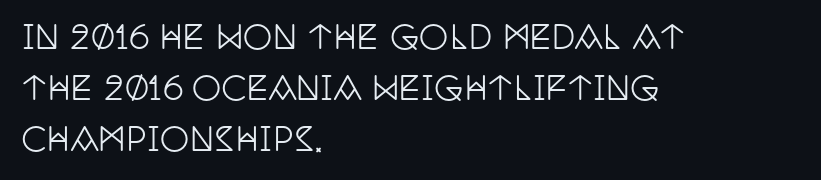
Q: Is the text italic (slanted)? A: No, it is upright.
Q: Is the typeface a serif or a sans-serif typeface? A: Serif.
Q: Is the text underlined? A: No.
Q: How is the paragraph aligned? A: Left-aligned.
Q: Is the spacing between letters normal or unusually wide? A: Normal.
Q: Is the spacing between lines tight, normal or loose? A: Normal.
Q: Width (condensed, normal, or wide)? A: Condensed.
Q: Stroke contrast? A: Low.
Q: x-height? A: Large.
Q: Monospaced? A: No.
